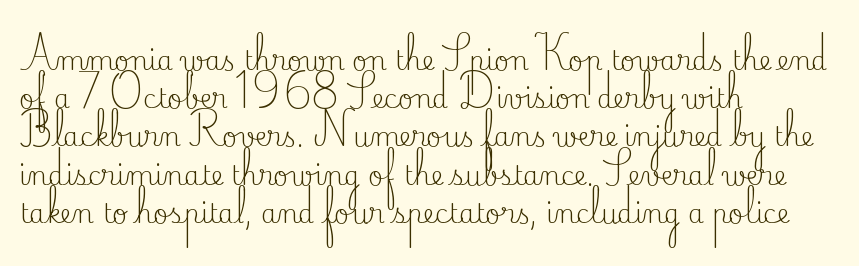
The vertical gap from one line to the next is medium. Quick note: underline off. The characters are drawn with everyday or finer stroke widths. A typesetter would mark this as roman, not italic. Caption: multi-line text, flush left, ragged right.
